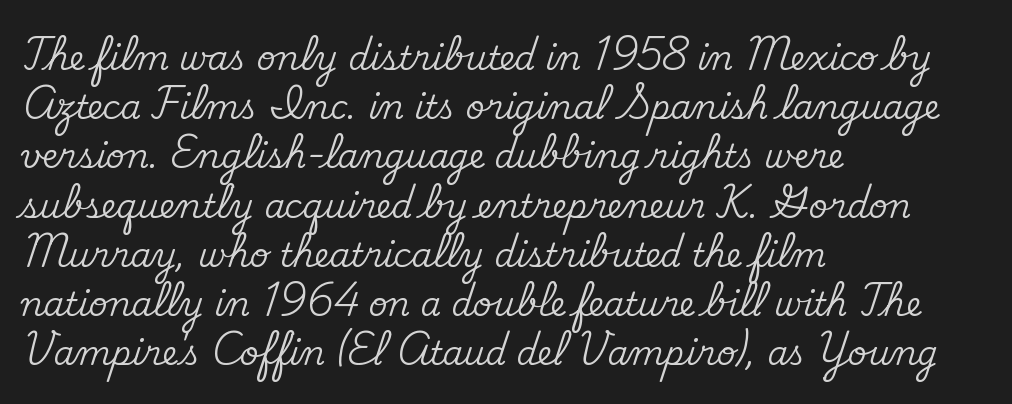
{"width": "normal", "stroke_contrast": "medium", "x_height": "small", "monospaced": "no", "underline": "no", "align": "left", "line_spacing": "normal", "line_spacing_ratio": 1.49, "letter_spacing": "normal", "letter_spacing_em": 0.0, "glyph_px": 33}
